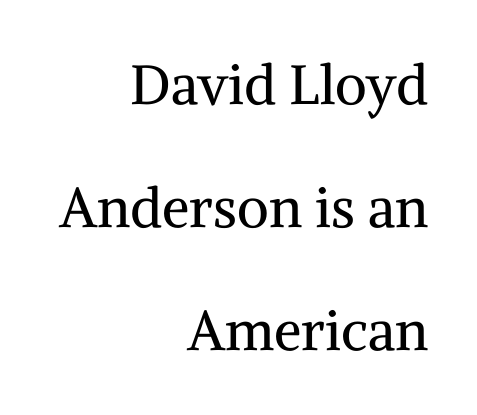
Q: Is the text bold? A: No.
Q: Is the text italic (slanted)? A: No, it is upright.
Q: Is the typeface a serif or a sans-serif typeface? A: Serif.
Q: Is the text underlined? A: No.
Q: How is the paragraph aligned? A: Right-aligned.
Q: Is the spacing between letters normal or unusually wide? A: Normal.
Q: Is the spacing between lines tight, normal or loose? A: Loose.
Q: Width (condensed, normal, or wide)? A: Normal.
Q: Stroke contrast? A: Medium.
Q: x-height? A: Medium.
Q: Monospaced? A: No.
